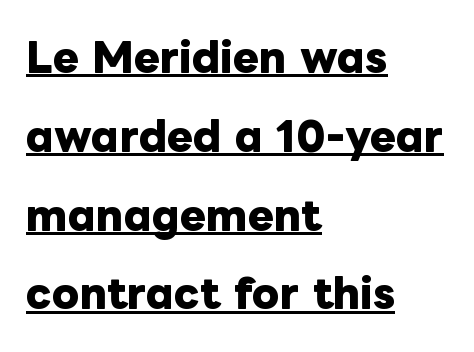
{"italic": "no", "bold": "yes", "weight": "heavy", "width": "normal", "stroke_contrast": "low", "x_height": "medium", "monospaced": "no", "underline": "yes", "align": "left", "line_spacing": "loose", "line_spacing_ratio": 2.02, "letter_spacing": "normal", "letter_spacing_em": 0.0, "glyph_px": 39}
